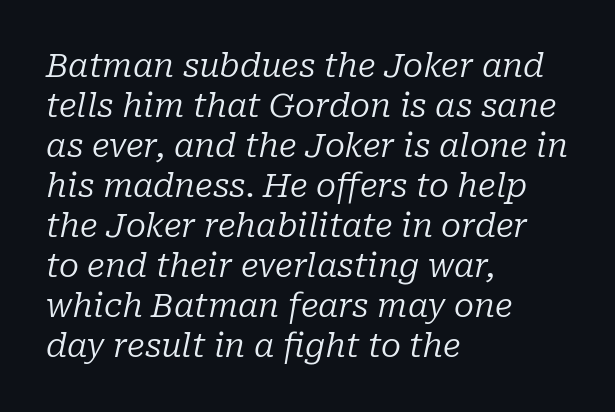
Q: Is the text bold? A: No.
Q: Is the text italic (slanted)? A: Yes, it leans right by about 10 degrees.
Q: Is the typeface a serif or a sans-serif typeface? A: Serif.
Q: Is the text underlined? A: No.
Q: How is the paragraph aligned? A: Left-aligned.
Q: Is the spacing between letters normal or unusually wide? A: Normal.
Q: Width (condensed, normal, or wide)? A: Normal.
Q: Stroke contrast? A: Low.
Q: x-height? A: Medium.
Q: Monospaced? A: No.
